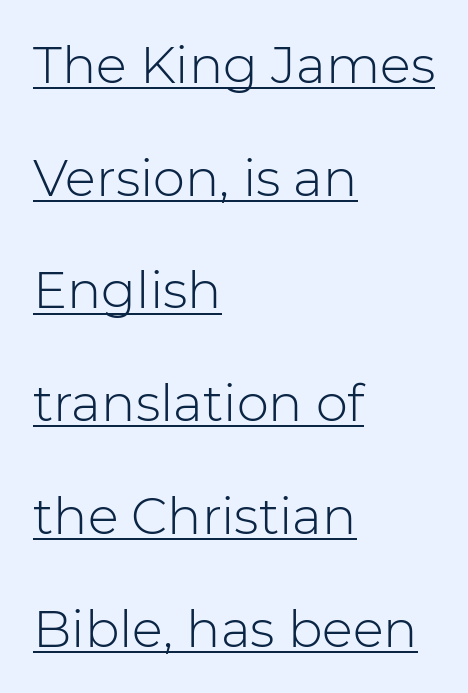
{"serif": "no", "italic": "no", "bold": "no", "weight": "light", "width": "normal", "stroke_contrast": "low", "x_height": "medium", "monospaced": "no", "underline": "yes", "align": "left", "line_spacing": "loose", "line_spacing_ratio": 2.21, "letter_spacing": "normal", "letter_spacing_em": 0.0, "glyph_px": 51}
